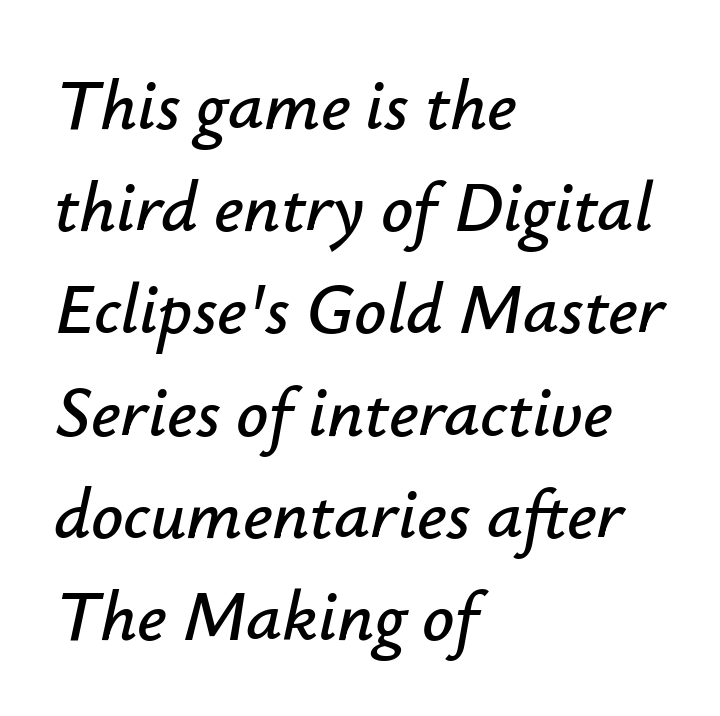
{"italic": "yes", "lean": "right", "slant_degrees": 12, "width": "normal", "stroke_contrast": "low", "x_height": "small", "monospaced": "no", "underline": "no", "align": "left", "line_spacing": "normal", "line_spacing_ratio": 1.44, "letter_spacing": "normal", "letter_spacing_em": 0.0, "glyph_px": 71}
